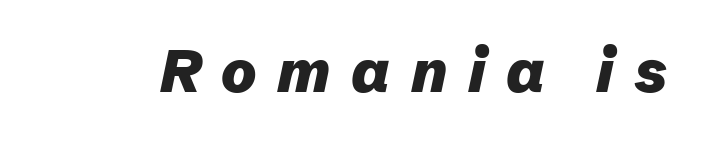
Q: Is the text bold? A: Yes.
Q: Is the text italic (slanted)? A: Yes, it leans right by about 12 degrees.
Q: Is the text underlined? A: No.
Q: Is the spacing between letters normal or unusually wide? A: Unusually wide.
Q: Width (condensed, normal, or wide)? A: Normal.
Q: Stroke contrast? A: Low.
Q: x-height? A: Medium.
Q: Monospaced? A: No.
